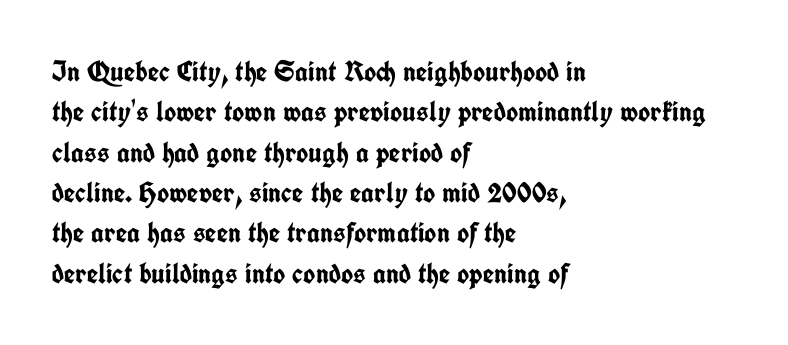
Q: Is the text bold? A: Yes.
Q: Is the text italic (slanted)? A: No, it is upright.
Q: Is the typeface a serif or a sans-serif typeface? A: Sans-serif.
Q: Is the text underlined? A: No.
Q: How is the paragraph aligned? A: Left-aligned.
Q: Is the spacing between letters normal or unusually wide? A: Normal.
Q: Is the spacing between lines tight, normal or loose? A: Normal.
Q: Width (condensed, normal, or wide)? A: Condensed.
Q: Stroke contrast? A: Low.
Q: x-height? A: Medium.
Q: Monospaced? A: No.
